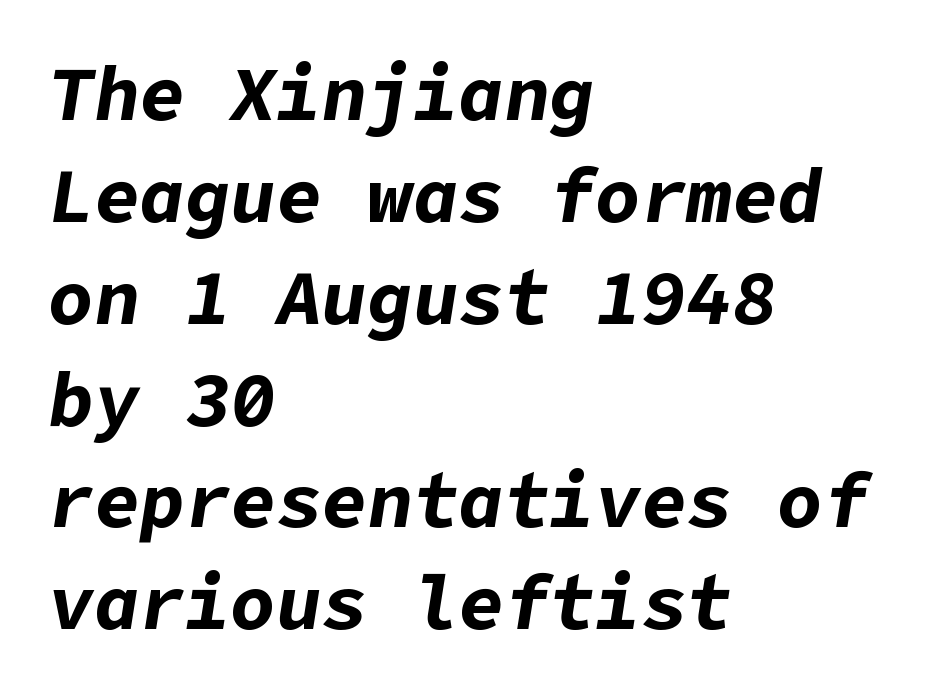
A bare baseline throughout the passage. A student would call this left alignment; a typographer would say flush left, rag right. If you drew a line through each stem, it would be angled. The typesetting leans heavy: a genuine bold.
